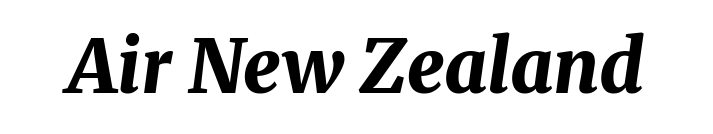
The image shows 74 px bold type, italic (leaning right); set normal letter spacing, not underlined; medium stroke contrast and a medium x-height.
